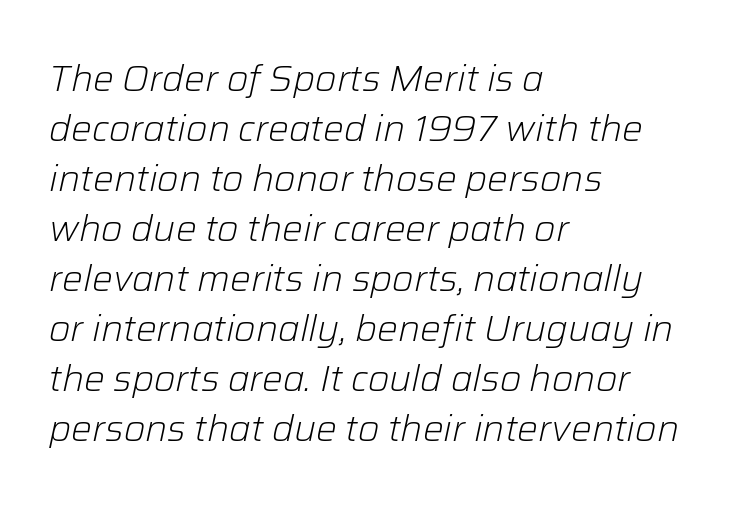
Compared with a centered layout, this one pins lines to the left instead. Underline: absent. Looking at the ascenders, they clearly lean. Interline gaps are of average width in this sample.
